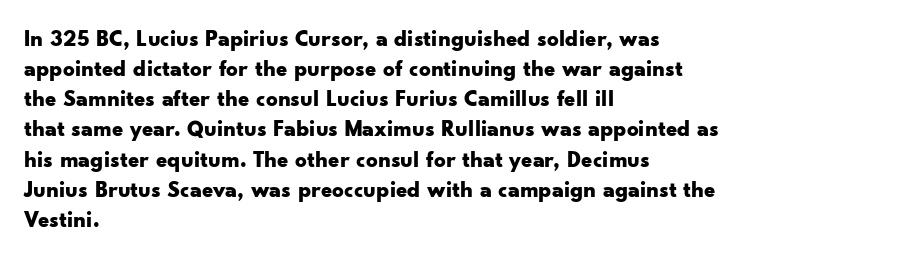
The image shows 23 px bold type, upright; set left-aligned, normal line spacing (1.31x), normal letter spacing, not underlined.
